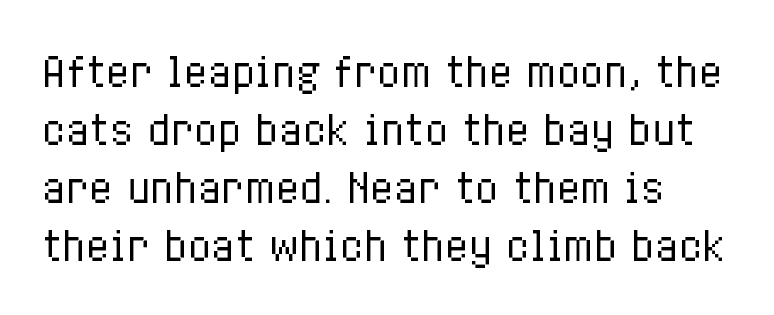
Here the designer chose a conventional face with non-uniform glyph widths. Summary of vertical rhythm: regular, with standard interline spacing. The face looks like a standard text weight, possibly lighter. This is the regular roman posture of the typeface.
